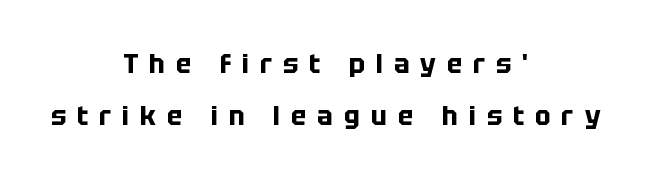
Strokes here are thick enough to call this a true bold. Leading: increased. Lines of text with bare space underneath. Rendered with straight, roman letterforms. A centered setting, common on invitations and titles, is used for this passage.
